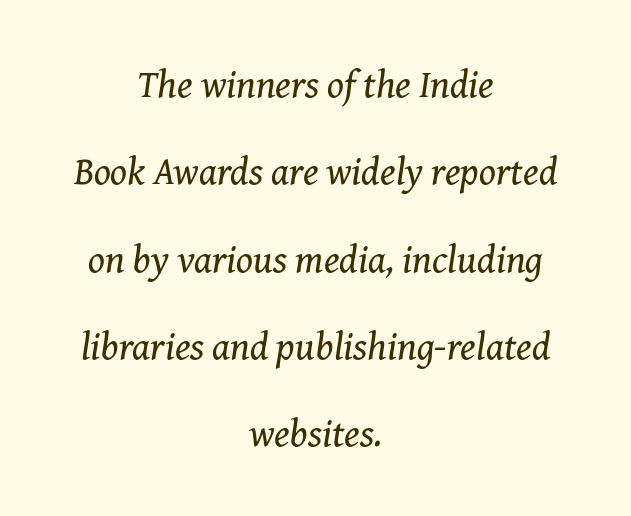
When letters slant like this, we call the style italic. Students, observe: this is what heavily led, spacious text looks like. The face looks like a standard text weight, possibly lighter. Caption: standard tracking, unaltered. Descender tails drop into unmarked territory. Is this a fixed-width face? No — the glyphs have proportional, varying widths.
